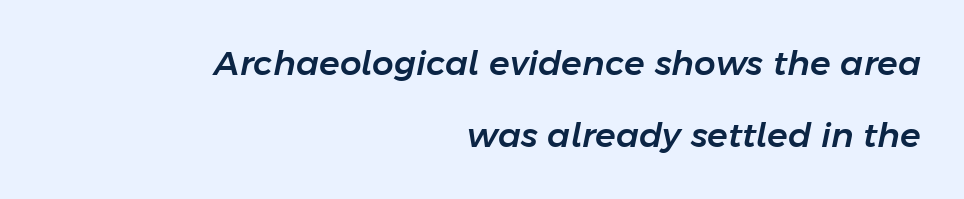
This sample is right-justified, so line beginnings fall wherever the words allow. One glance says open: line gaps are wider than usual. Rendered with sloped, italic letterforms. The rendering keeps characters at their native spacing. Just letters on the line, the space beneath them empty.
